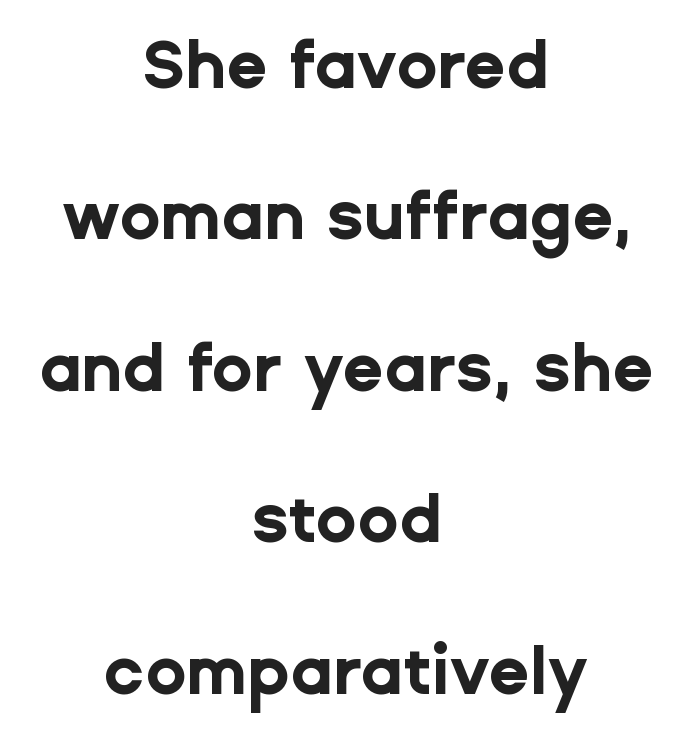
The typeface chosen for these lines omits serifs. Leftover space on each line is divided equally before and after the words. Between one letter and the next there's only the usual sliver of space. This block would shrink considerably if given ordinary leading; it's expanded now. Do the characters align in a grid? No, the font is proportional. Bare-footed words on every line.
